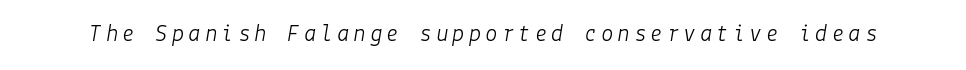
Q: Is the text bold? A: No.
Q: Is the text italic (slanted)? A: Yes, it leans right by about 9 degrees.
Q: Is the text underlined? A: No.
